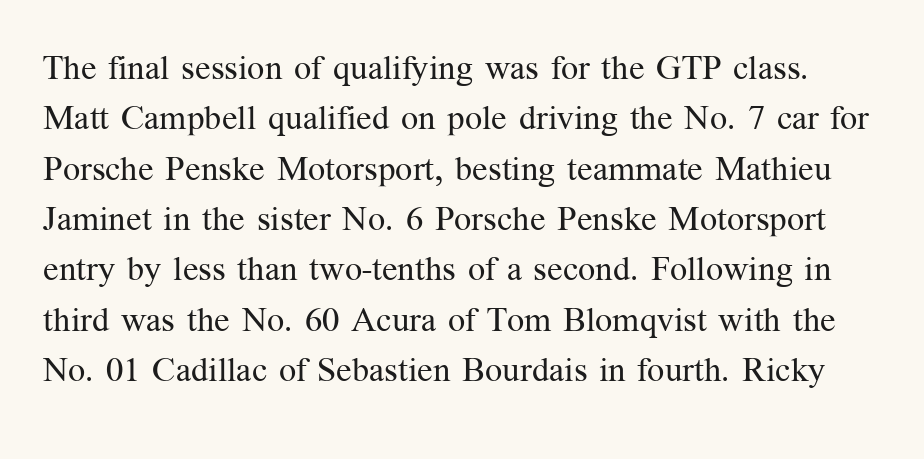
{"serif": "yes", "italic": "no", "bold": "no", "weight": "regular", "width": "normal", "stroke_contrast": "medium", "x_height": "medium", "monospaced": "no", "underline": "no", "line_spacing": "normal", "line_spacing_ratio": 1.48, "letter_spacing": "normal", "letter_spacing_em": 0.0, "glyph_px": 34}
